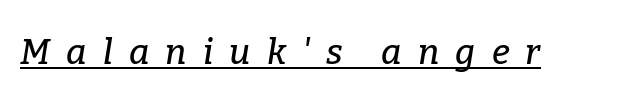
The image shows 35 px serif type, italic (leaning right); set unusually wide letter spacing (+0.46 em), underlined; low stroke contrast and a medium x-height.
